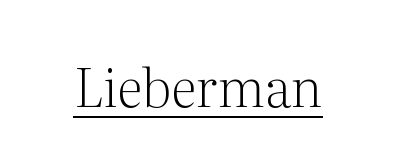
The image shows 53 px light serif type, upright; set normal letter spacing, underlined; medium stroke contrast and a medium x-height.
